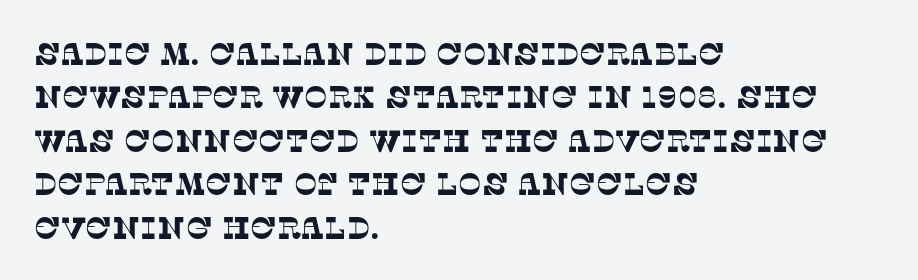
{"serif": "yes", "width": "normal", "stroke_contrast": "low", "x_height": "large", "monospaced": "no", "underline": "no", "align": "left", "line_spacing": "normal", "line_spacing_ratio": 1.4, "letter_spacing": "normal", "letter_spacing_em": 0.0, "glyph_px": 31}
